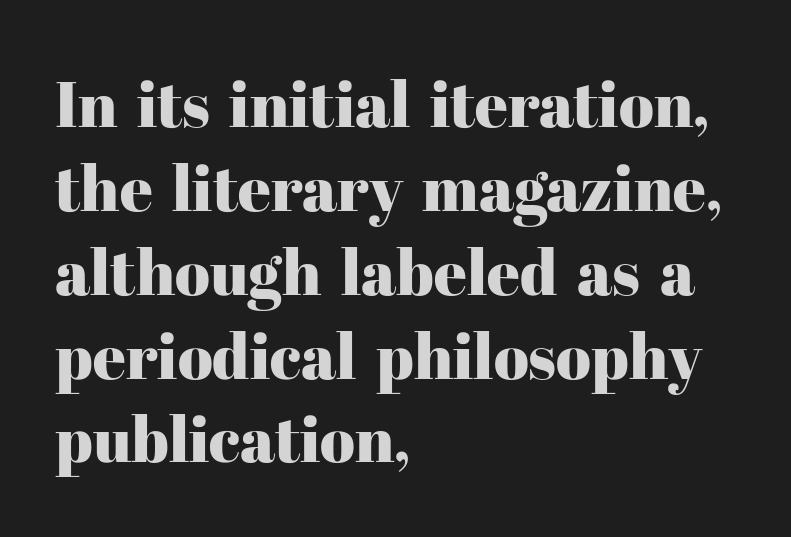
The image shows 64 px serif type, upright; set left-aligned, normal line spacing (1.31x), normal letter spacing, not underlined; high stroke contrast and a medium x-height.
